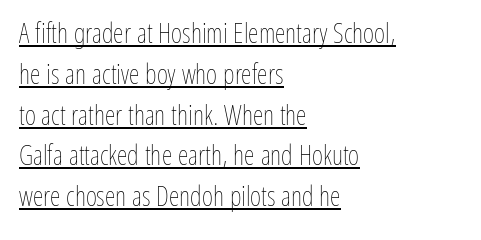
{"italic": "no", "bold": "no", "underline": "yes", "align": "left", "line_spacing": "normal", "line_spacing_ratio": 1.51, "letter_spacing": "normal", "letter_spacing_em": 0.0, "glyph_px": 27}
